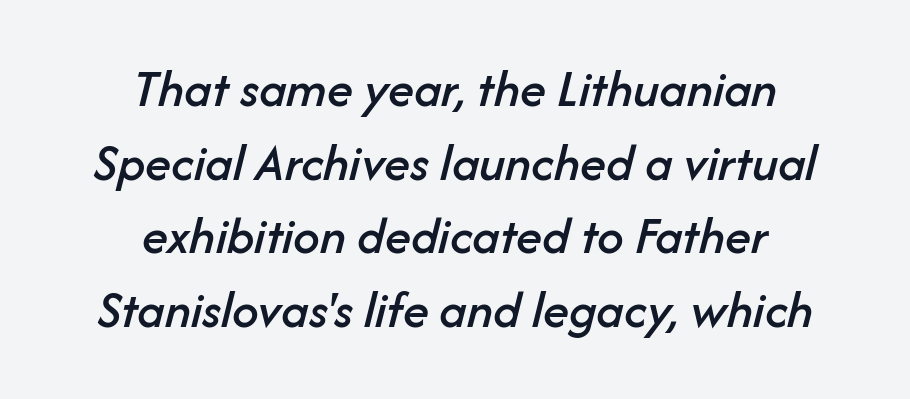
Q: Is the text italic (slanted)? A: Yes, it leans right by about 14 degrees.
Q: Is the text underlined? A: No.
Q: How is the paragraph aligned? A: Centered.
Q: Is the spacing between letters normal or unusually wide? A: Normal.
Q: Is the spacing between lines tight, normal or loose? A: Normal.
Q: Width (condensed, normal, or wide)? A: Normal.
Q: Stroke contrast? A: Low.
Q: x-height? A: Medium.
Q: Monospaced? A: No.
